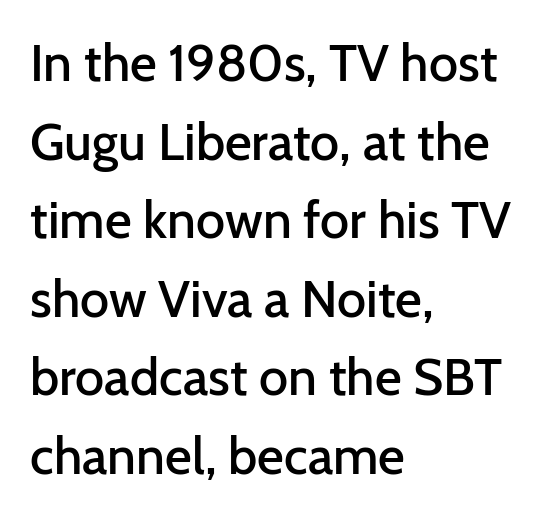
Q: Is the text bold? A: Semi-bold.
Q: Is the text italic (slanted)? A: No, it is upright.
Q: Is the typeface a serif or a sans-serif typeface? A: Sans-serif.
Q: Is the text underlined? A: No.
Q: How is the paragraph aligned? A: Left-aligned.
Q: Is the spacing between letters normal or unusually wide? A: Normal.
Q: Is the spacing between lines tight, normal or loose? A: Normal.
Q: Width (condensed, normal, or wide)? A: Normal.
Q: Stroke contrast? A: Low.
Q: x-height? A: Medium.
Q: Monospaced? A: No.
